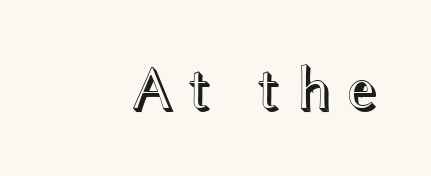
The image shows 62 px wide type, upright; set unusually wide letter spacing (+0.23 em), not underlined; a medium x-height.
